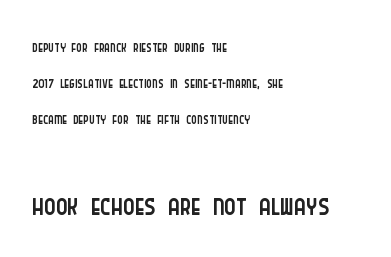
{"serif": "no", "italic": "no", "bold": "no", "weight": "light", "width": "condensed", "stroke_contrast": "low", "x_height": "large", "monospaced": "no", "underline": "no", "align": "left", "line_spacing": "normal", "line_spacing_ratio": 1.63, "letter_spacing": "normal", "letter_spacing_em": 0.0, "larger_block": "second", "size_ratio": 2.0, "glyph_px": 44}
